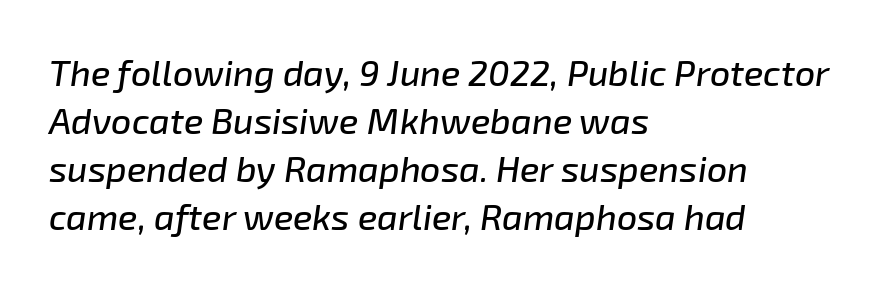
Q: Is the text italic (slanted)? A: Yes, it leans right by about 8 degrees.
Q: Is the text underlined? A: No.
Q: How is the paragraph aligned? A: Left-aligned.
Q: Is the spacing between letters normal or unusually wide? A: Normal.
Q: Is the spacing between lines tight, normal or loose? A: Normal.
Q: Width (condensed, normal, or wide)? A: Normal.
Q: Stroke contrast? A: Low.
Q: x-height? A: Medium.
Q: Monospaced? A: No.
